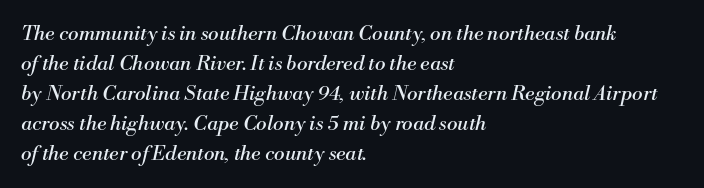
{"italic": "yes", "lean": "right", "slant_degrees": 13, "bold": "no", "underline": "no", "align": "left", "line_spacing": "normal", "line_spacing_ratio": 1.5, "letter_spacing": "normal", "letter_spacing_em": 0.0, "glyph_px": 20}
